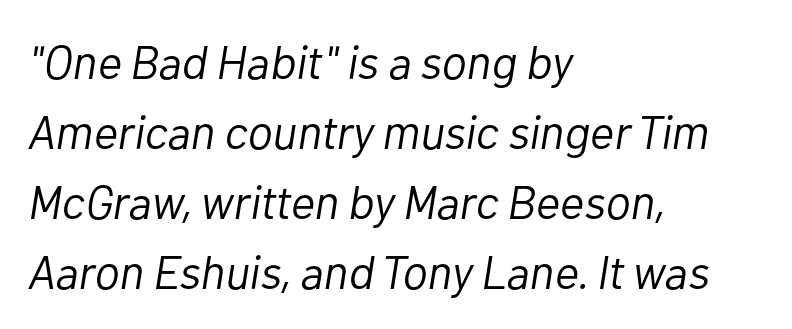
{"italic": "yes", "lean": "right", "slant_degrees": 10, "bold": "no", "weight": "light", "width": "normal", "stroke_contrast": "low", "x_height": "medium", "monospaced": "no", "underline": "no", "align": "left", "line_spacing": "normal", "line_spacing_ratio": 1.49, "letter_spacing": "normal", "letter_spacing_em": 0.0, "glyph_px": 47}
